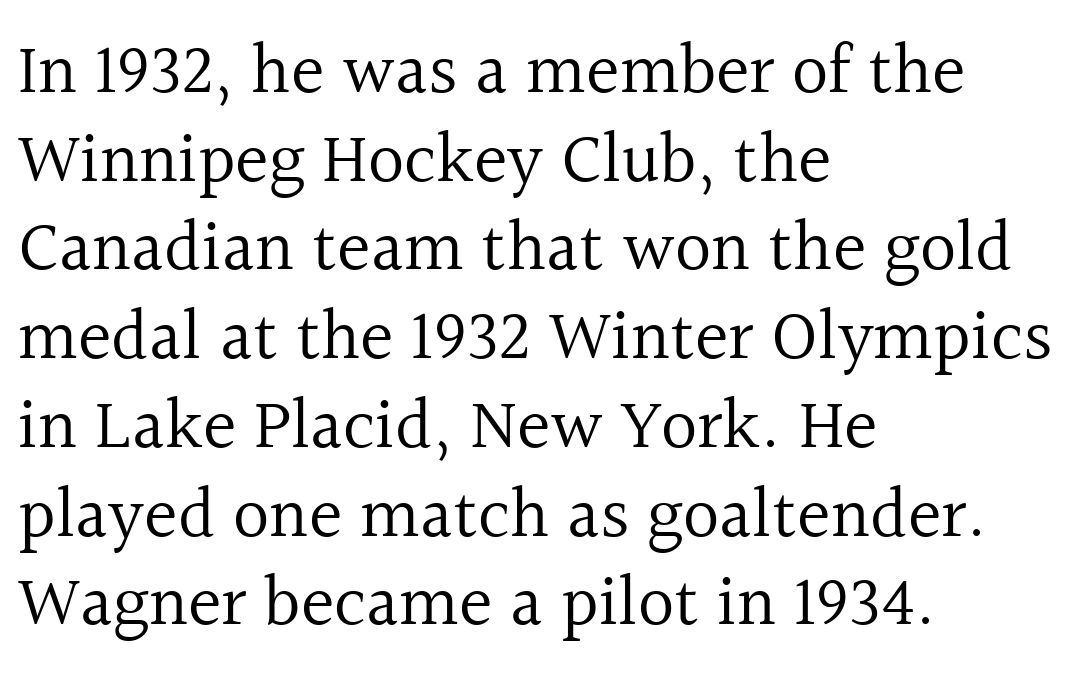
Q: Is the text bold? A: No.
Q: Is the text italic (slanted)? A: No, it is upright.
Q: Is the typeface a serif or a sans-serif typeface? A: Serif.
Q: Is the text underlined? A: No.
Q: How is the paragraph aligned? A: Left-aligned.
Q: Is the spacing between letters normal or unusually wide? A: Normal.
Q: Is the spacing between lines tight, normal or loose? A: Normal.
Q: Width (condensed, normal, or wide)? A: Normal.
Q: x-height? A: Medium.
Q: Monospaced? A: No.
